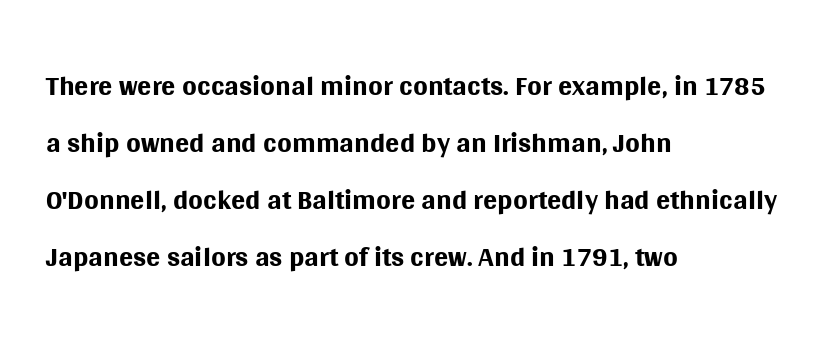
Ascenders rise straight up at ninety degrees. In terms of letterform style, serifs are entirely absent. The strip under each line holds only bare page. A light-to-regular cut is what we see here.
